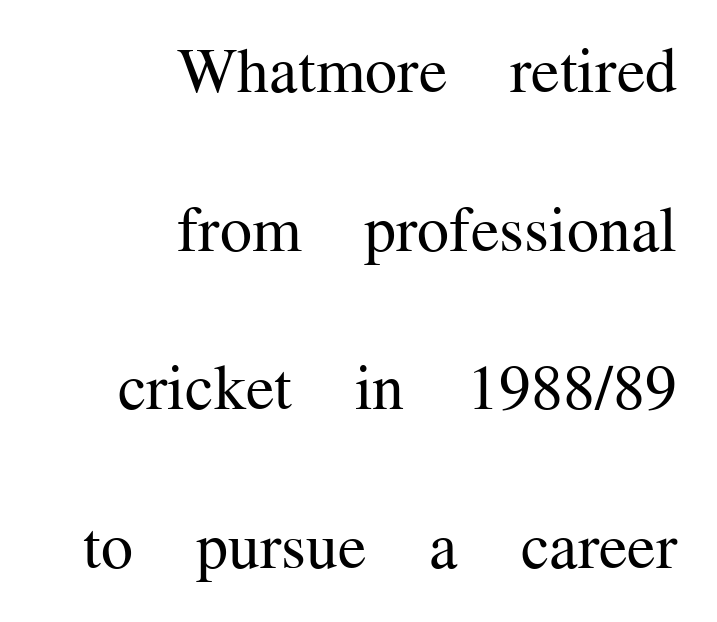
The image shows 64 px regular-weight serif type, upright; set right-aligned, loose line spacing (2.48x), normal letter spacing, not underlined; medium stroke contrast and a medium x-height.
